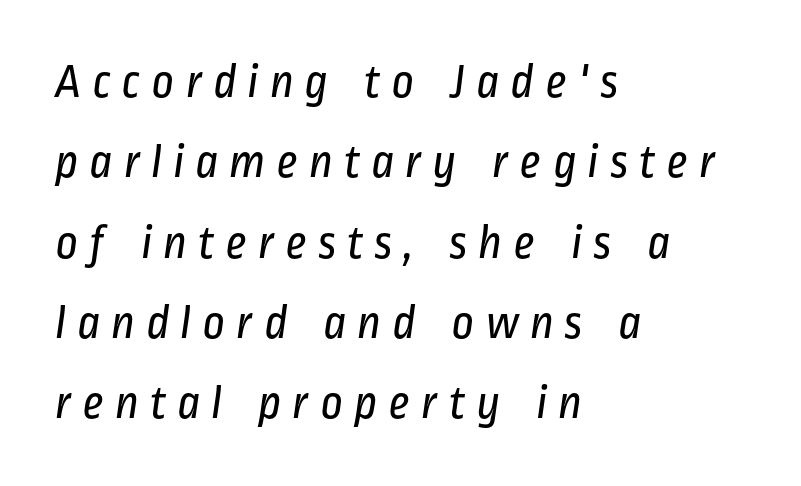
The image shows 49 px regular-weight, condensed sans-serif type; set left-aligned, normal line spacing (1.64x), unusually wide letter spacing (+0.21 em), not underlined; low stroke contrast and a medium x-height.
